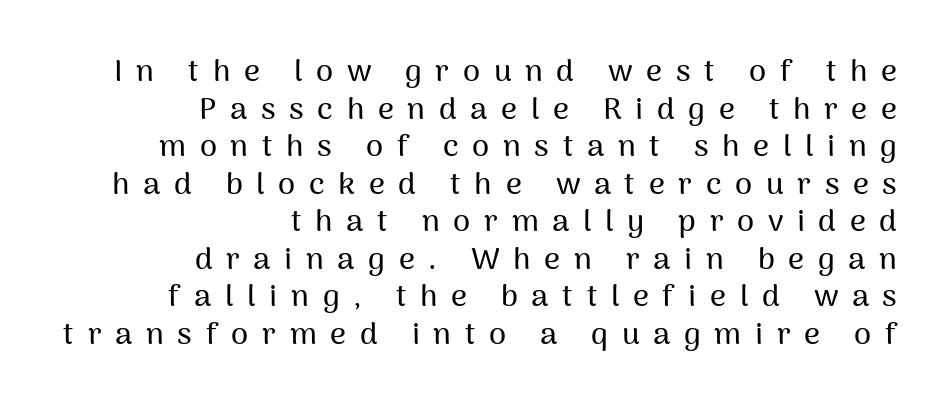
The image shows 31 px sans-serif type, upright; set right-aligned, line spacing 1.21x, unusually wide letter spacing (+0.44 em), not underlined; medium stroke contrast and a medium x-height.
